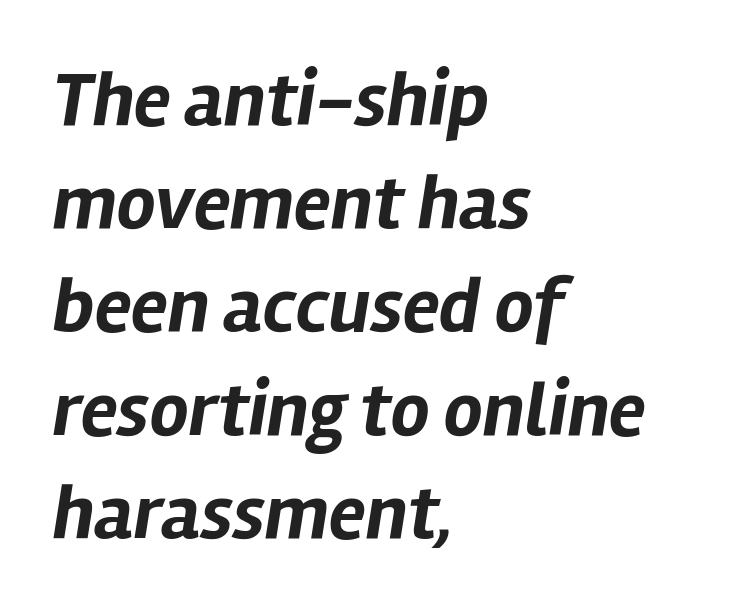
Emphasis-style slanted type is in use. A typesetter would call this leading conventional body-copy spacing. Looks like regular typesetting: each glyph gets only the width it needs. Rule under the text: the space is simply empty. Horizontal alignment here is leftward, the default for most running prose. Does the weight exceed regular? Yes, all the way to bold.
